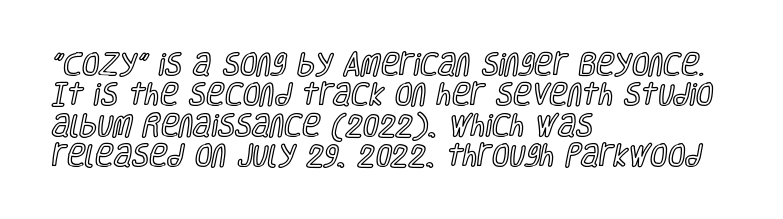
Q: Is the text italic (slanted)? A: Yes.
Q: Is the text underlined? A: No.
Q: How is the paragraph aligned? A: Left-aligned.
Q: Is the spacing between letters normal or unusually wide? A: Normal.
